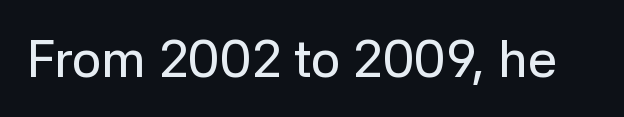
The image shows 52 px sans-serif type, upright; set normal letter spacing, not underlined; low stroke contrast and a medium x-height.
